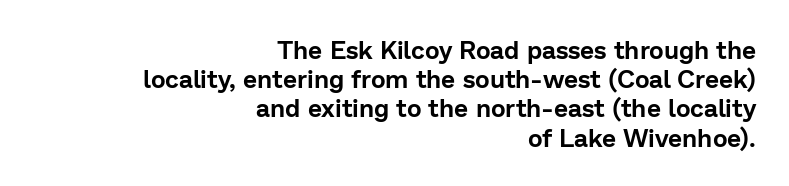
Q: Is the text italic (slanted)? A: No, it is upright.
Q: Is the text underlined? A: No.
Q: How is the paragraph aligned? A: Right-aligned.
Q: Is the spacing between letters normal or unusually wide? A: Normal.
